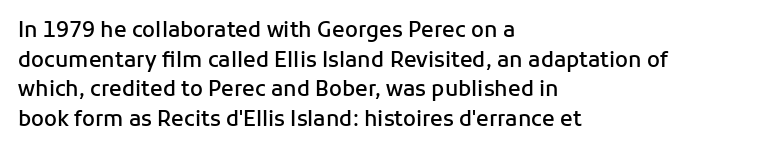
The image shows 21 px text type, upright; set left-aligned, normal line spacing (1.41x), normal letter spacing, not underlined.
